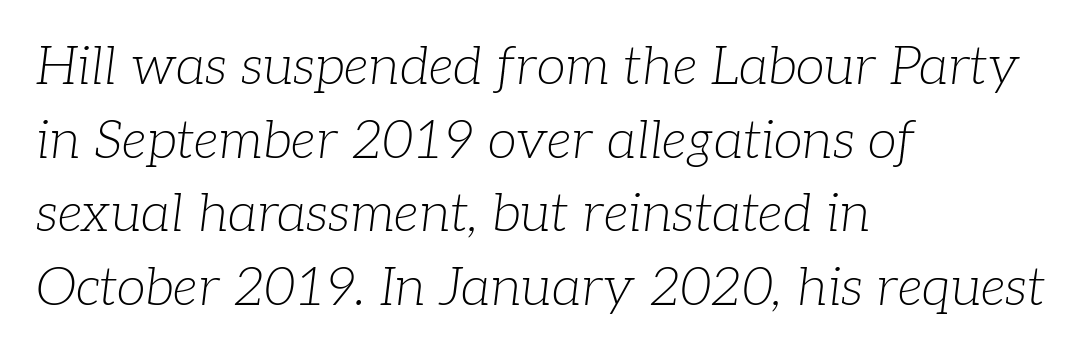
Q: Is the text bold? A: No.
Q: Is the text italic (slanted)? A: Yes, it leans right by about 7 degrees.
Q: Is the typeface a serif or a sans-serif typeface? A: Serif.
Q: Is the text underlined? A: No.
Q: How is the paragraph aligned? A: Left-aligned.
Q: Is the spacing between letters normal or unusually wide? A: Normal.
Q: Is the spacing between lines tight, normal or loose? A: Normal.
Q: Width (condensed, normal, or wide)? A: Normal.
Q: Stroke contrast? A: Low.
Q: x-height? A: Medium.
Q: Monospaced? A: No.
